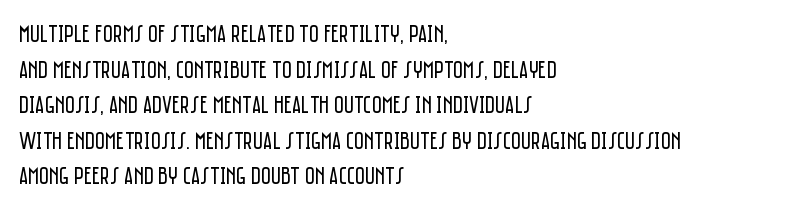
The image shows 24 px text type, upright; set left-aligned, normal line spacing (1.48x), normal letter spacing, not underlined.
